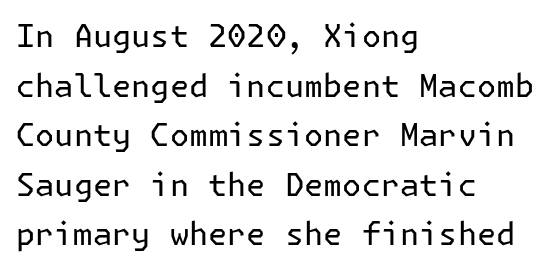
The image shows 32 px regular-weight sans-serif type, upright; set left-aligned, normal line spacing (1.55x), normal letter spacing, not underlined; low stroke contrast and a medium x-height.
